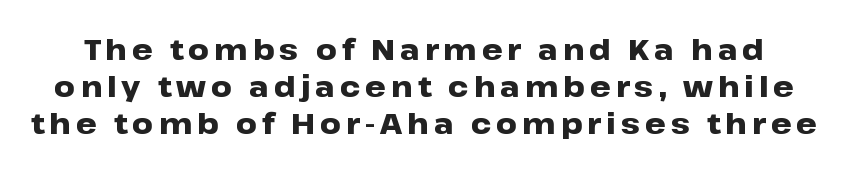
The face used here is proportionally spaced, like ordinary book or web type. In terms of letterform style, serifs are entirely absent. Posture: upright roman. The space between consecutive lines is moderate. The words here are not underlined. Compared with an ordinary text face, these strokes are far heavier — a full bold.
